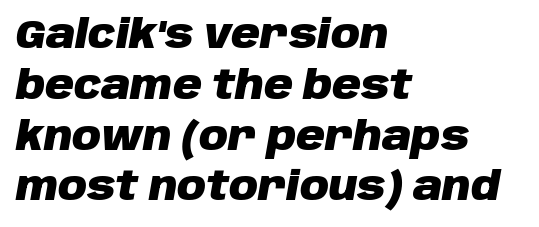
{"italic": "yes", "lean": "right", "slant_degrees": 10, "bold": "yes", "weight": "heavy", "width": "normal", "stroke_contrast": "low", "x_height": "large", "monospaced": "no", "underline": "no", "align": "left", "line_spacing": "normal", "line_spacing_ratio": 1.27, "letter_spacing": "normal", "letter_spacing_em": 0.0, "glyph_px": 40}
